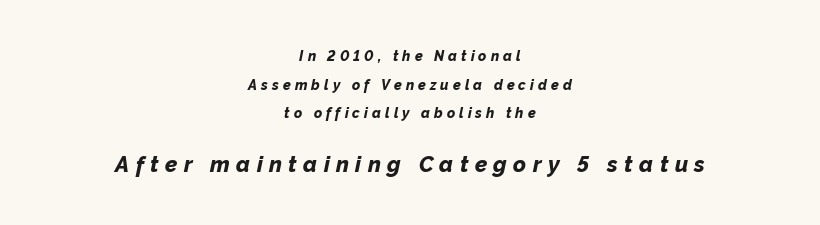
Caption: upper text group reduced, lower text group enlarged. Is the block centered? Yes — each line is placed symmetrically about the middle. You can tell it's italic because the verticals aren't actually vertical. Quick note: underline off. A typesetter would call this leading open, well beyond the default. The letterforms stand isolated, each surrounded by extra space.
